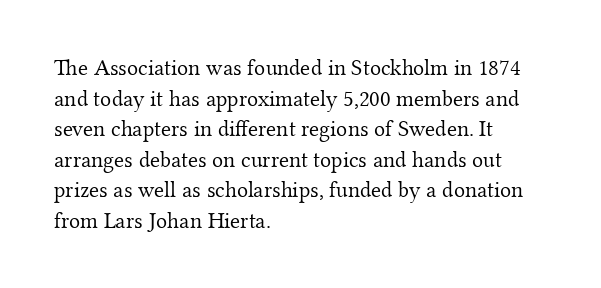
Vertical spacing — default. The text block is weighted toward the left margin, trailing off unevenly rightward. The baseline area is clear. These lines keep a tight, regular rhythm from letter to letter. No extra ink here — the face is not bold.
